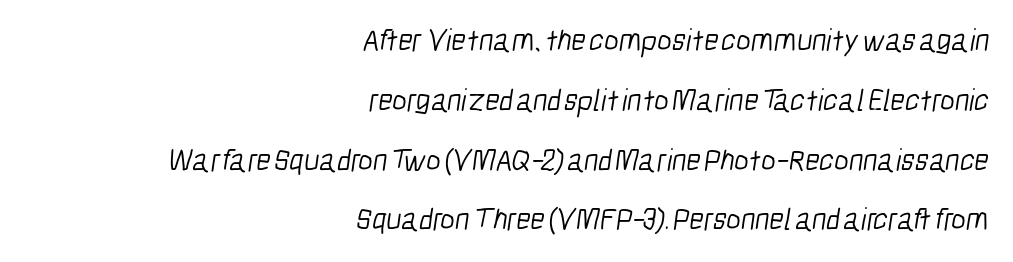
The image shows 31 px light, condensed sans-serif type; set right-aligned, loose line spacing (1.93x), normal letter spacing, not underlined; low stroke contrast and a medium x-height.
